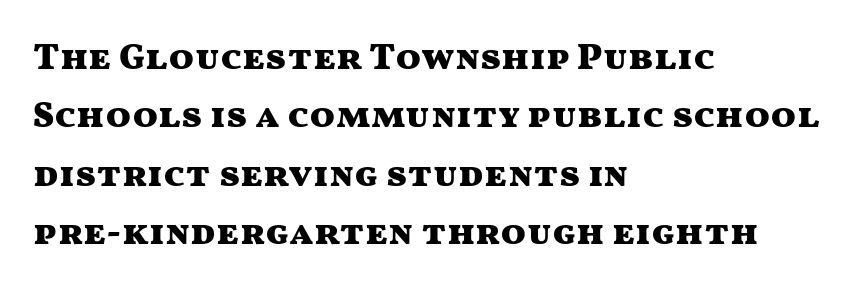
The image shows 37 px heavy, wide sans-serif type, upright; set left-aligned, normal line spacing (1.58x), normal letter spacing, not underlined; medium stroke contrast and a medium x-height.
